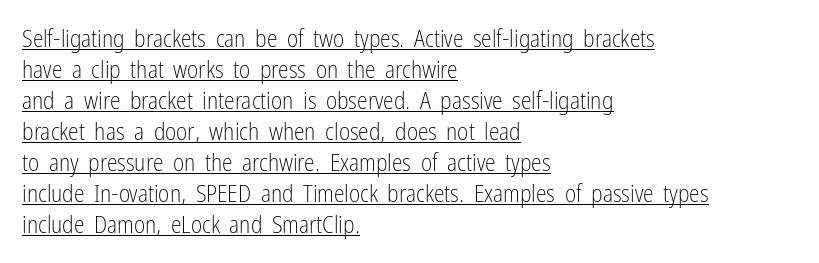
The image shows 24 px text type, upright; set left-aligned, normal line spacing (1.29x), normal letter spacing, underlined.
